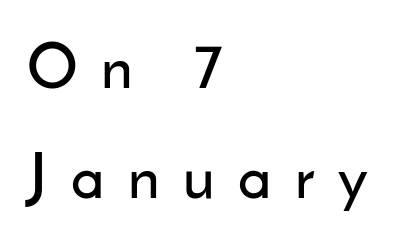
Honestly, the letter spacing is so wide it's the main thing you notice. Grotesque or geometric, the face here clearly has no serifs. The paragraph shown leans on its left margin. The space beneath each line is pristine and unruled. The lettering stays uniformly vertical, giving the passage a roman look. These lines are rendered in a variable-pitch font.
